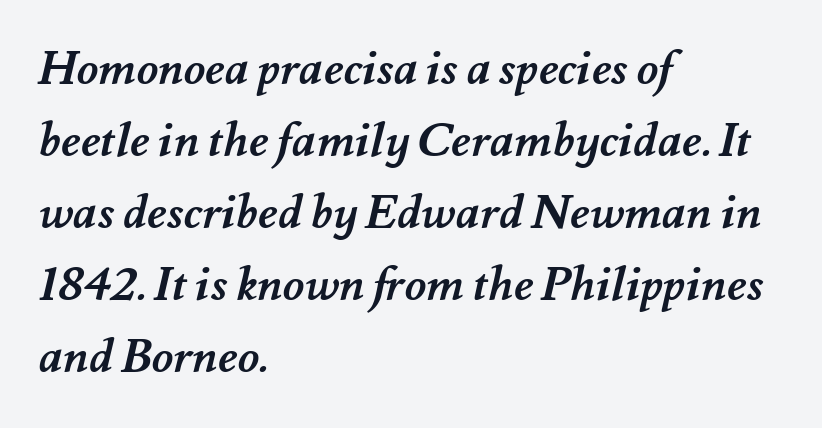
Q: Is the text bold? A: Yes.
Q: Is the text underlined? A: No.
Q: How is the paragraph aligned? A: Left-aligned.
Q: Is the spacing between letters normal or unusually wide? A: Normal.
Q: Is the spacing between lines tight, normal or loose? A: Normal.
Q: Width (condensed, normal, or wide)? A: Normal.
Q: Stroke contrast? A: Medium.
Q: x-height? A: Small.
Q: Monospaced? A: No.
